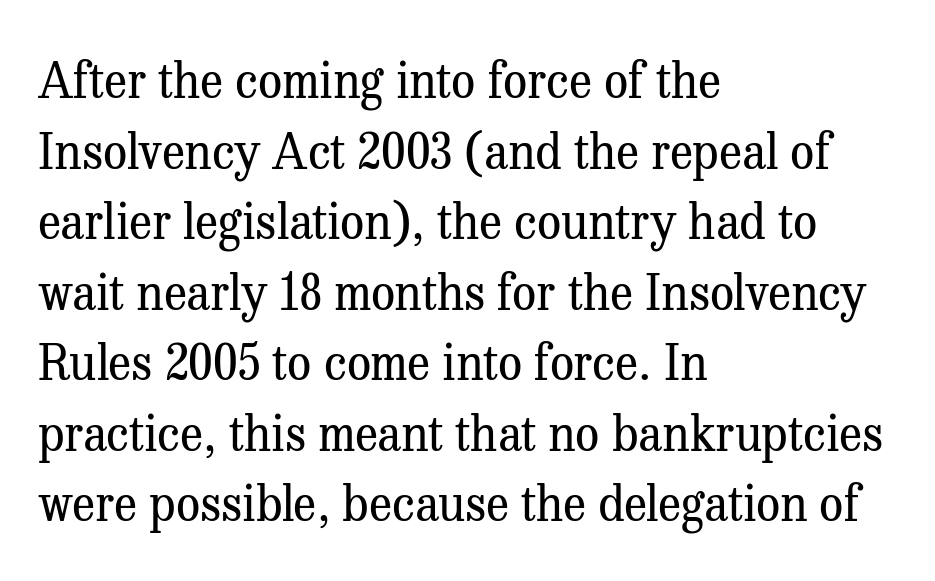
{"serif": "yes", "italic": "no", "bold": "no", "weight": "regular", "width": "normal", "stroke_contrast": "medium", "x_height": "medium", "monospaced": "no", "underline": "no", "align": "left", "line_spacing": "normal", "line_spacing_ratio": 1.47, "letter_spacing": "normal", "letter_spacing_em": 0.0, "glyph_px": 48}
